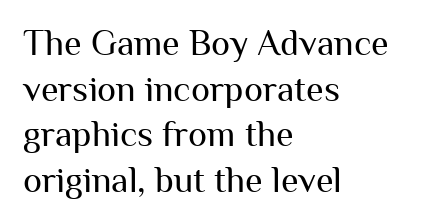
{"serif": "no", "italic": "no", "bold": "no", "weight": "regular", "width": "normal", "stroke_contrast": "medium", "x_height": "medium", "monospaced": "no", "underline": "no", "align": "left", "line_spacing": "normal", "line_spacing_ratio": 1.27, "letter_spacing": "normal", "letter_spacing_em": 0.0, "glyph_px": 36}
